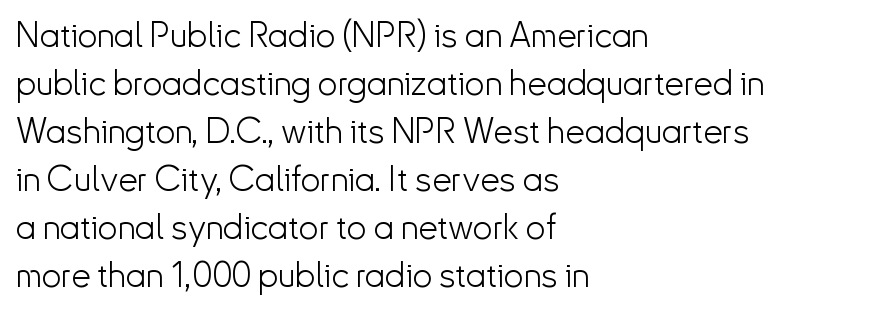
This sample uses plain, unmodified letter spacing. The typesetting does not lean heavy: it is not bold. The paragraph shown leans on its left margin. Only glyphs here, with clear space below each row. In terms of posture, this sample is upright. Note the varied advance widths — an 'i' is clearly narrower than an 'm'.
